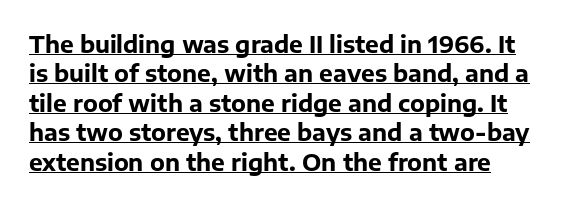
The specimen reads as upright at a glance. Each word holds together tightly as a unit, with standard inter-letter gaps. Each glyph is drawn with heavy, bold strokes. The rows are spaced the way most documents space them. Has an underline been added? It has.
